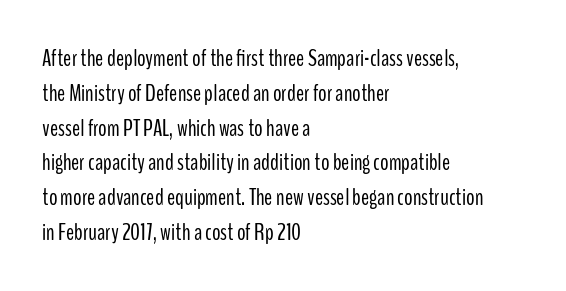
The image shows 24 px text type, upright; set left-aligned, normal line spacing (1.45x), normal letter spacing, not underlined.
